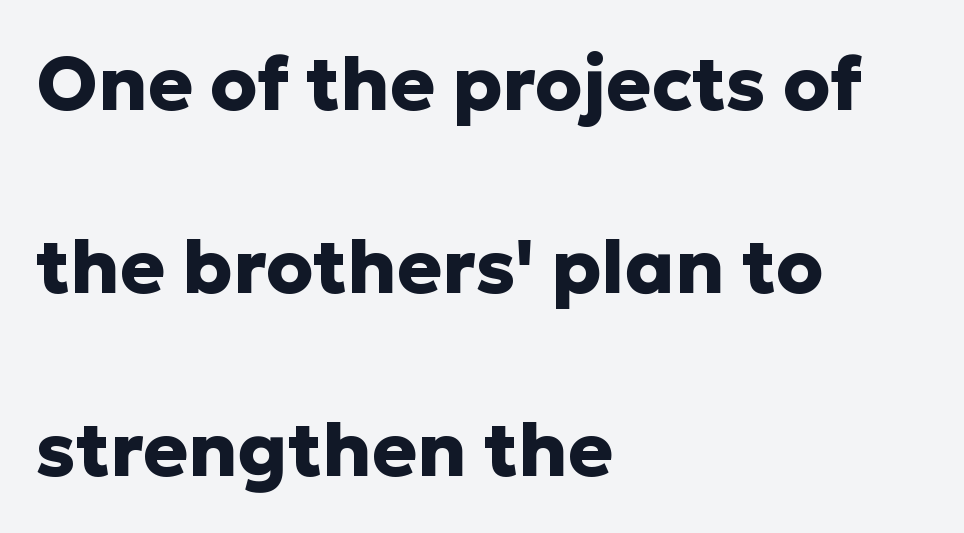
The image shows 75 px heavy sans-serif type, upright; set left-aligned, loose line spacing (2.44x), normal letter spacing, not underlined; low stroke contrast and a medium x-height.
